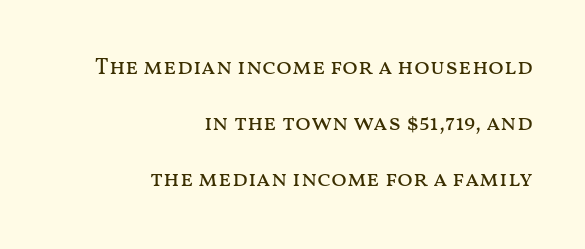
Letter spacing: default. Clear beneath every line of the passage. No letter is thick-stroked: the sample isn't bold. This block would shrink considerably if given ordinary leading; it's expanded now. Leftover space on each line is placed entirely before the opening word. In terms of posture, this sample is upright.
